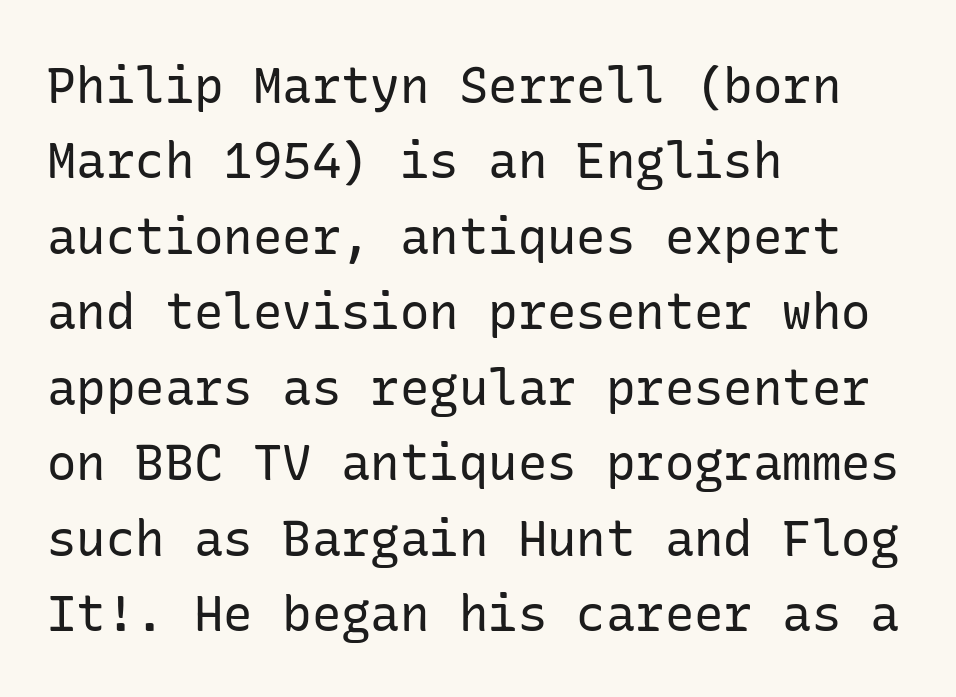
The font family rendered here belongs to the sans-serif group. Ascenders rise straight up at ninety degrees. The rendering anchors every line to the left-hand side. In terms of letterspacing, this is plain default setting.
